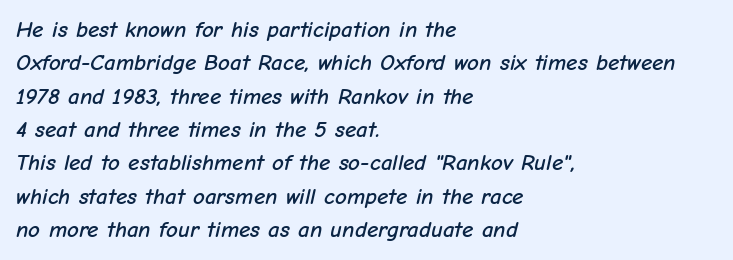
Q: Is the text italic (slanted)? A: Yes, it leans right by about 12 degrees.
Q: Is the text underlined? A: No.
Q: How is the paragraph aligned? A: Left-aligned.
Q: Is the spacing between letters normal or unusually wide? A: Normal.
Q: Is the spacing between lines tight, normal or loose? A: Normal.
